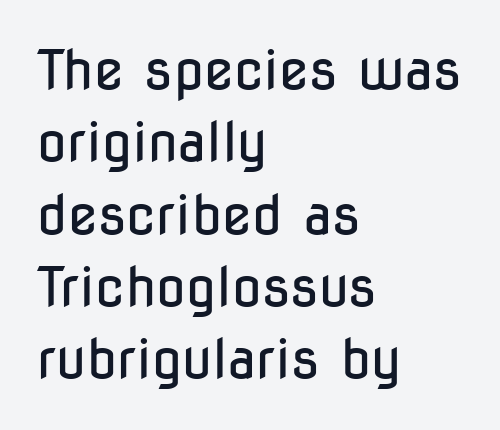
The image shows 54 px regular-weight, condensed sans-serif type, upright; set left-aligned, normal line spacing (1.34x), normal letter spacing, not underlined; low stroke contrast and a medium x-height.
